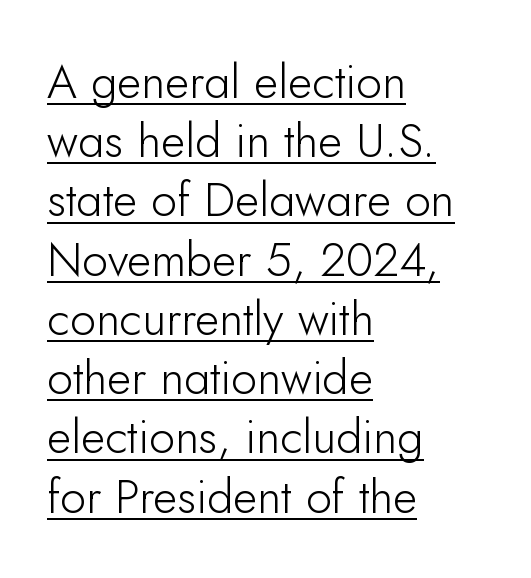
The typeface has the unassuming heft of standard copy or less. I'd call this a sans setting — the letters go barefoot. Looks like regular typesetting: each glyph gets only the width it needs. Is the letter spacing exaggerated? No — it looks like the ordinary default. This block has exactly the height ordinary leading produces.
